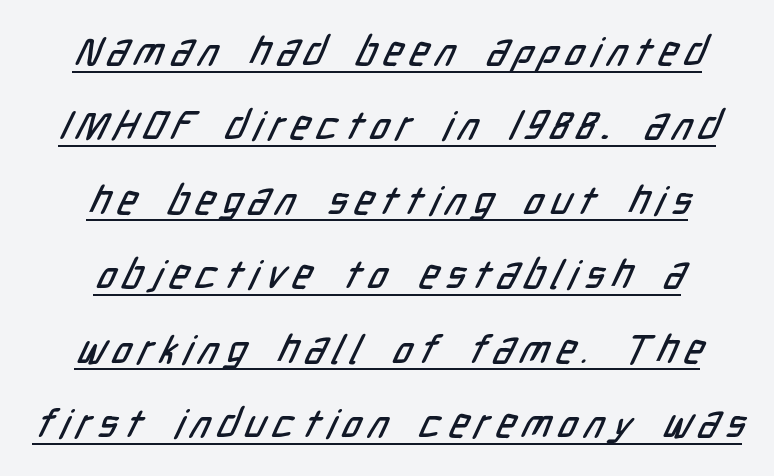
Q: Is the typeface a serif or a sans-serif typeface? A: Sans-serif.
Q: Is the text underlined? A: Yes.
Q: How is the paragraph aligned? A: Centered.
Q: Width (condensed, normal, or wide)? A: Condensed.
Q: Stroke contrast? A: Low.
Q: x-height? A: Medium.
Q: Monospaced? A: No.
